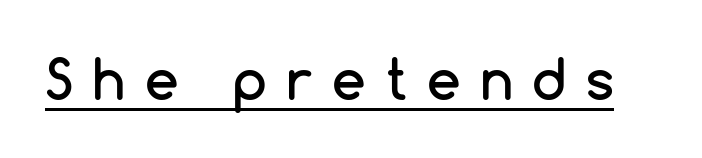
The image shows 54 px sans-serif type, upright; set unusually wide letter spacing (+0.37 em), underlined; low stroke contrast and a medium x-height.
